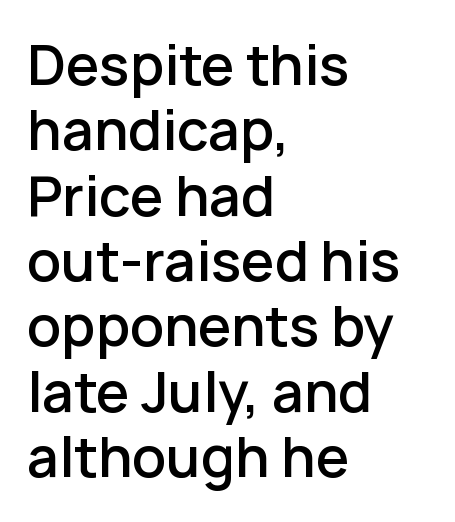
The tracking reads as untouched default to a designer's eye. Every stem runs plumb, perpendicular to the baseline. As a designer I'd log this as weight 600, semibold. Descender tails drop into unmarked territory. Which margin do the lines hug? The left one — the right edge is uneven.
